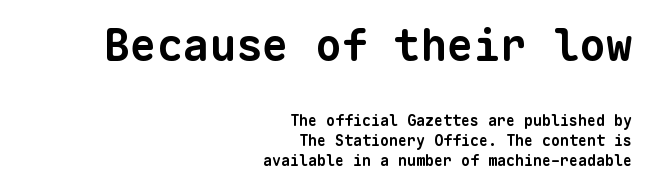
{"serif": "no", "bold": "yes", "weight": "bold", "width": "normal", "stroke_contrast": "low", "x_height": "medium", "monospaced": "yes", "underline": "no", "align": "right", "line_spacing": "normal", "line_spacing_ratio": 1.34, "letter_spacing": "normal", "letter_spacing_em": 0.0, "larger_block": "first", "size_ratio": 2.93, "glyph_px": 44}
